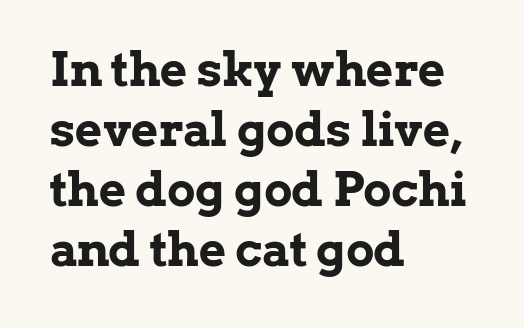
The image shows 47 px bold serif type, upright; set left-aligned, normal line spacing (1.28x), normal letter spacing, not underlined; low stroke contrast and a medium x-height.
